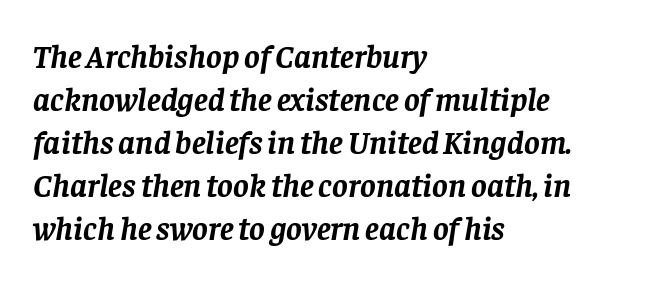
Small tapered or slab feet sit at the stroke ends, so this counts as serif. The passage shown is emphatically bold. Think of a printed novel: that variable character pitch is what you see here. Notice how descenders clear the ascenders below comfortably — that's standard leading. Observe the ordinary spacing: letters are neighbours, not strangers.
